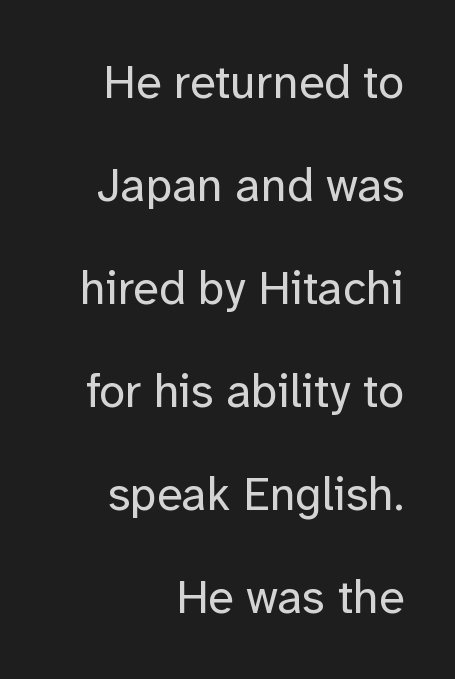
Q: Is the text bold? A: No.
Q: Is the text italic (slanted)? A: No, it is upright.
Q: Is the typeface a serif or a sans-serif typeface? A: Sans-serif.
Q: Is the text underlined? A: No.
Q: How is the paragraph aligned? A: Right-aligned.
Q: Is the spacing between letters normal or unusually wide? A: Normal.
Q: Is the spacing between lines tight, normal or loose? A: Loose.
Q: Width (condensed, normal, or wide)? A: Normal.
Q: Stroke contrast? A: Low.
Q: x-height? A: Medium.
Q: Monospaced? A: No.
